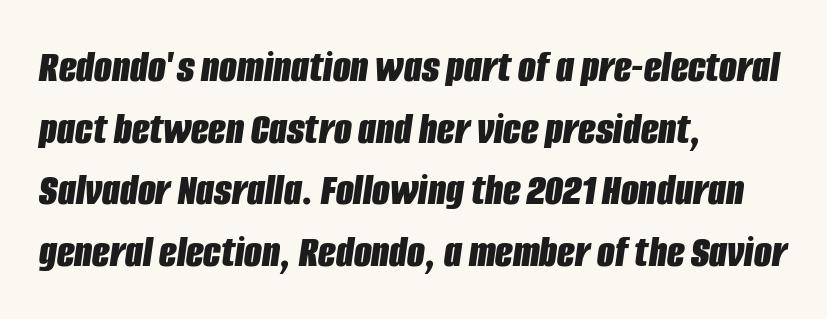
Q: Is the text bold? A: Yes.
Q: Is the text italic (slanted)? A: Yes, it leans right by about 8 degrees.
Q: Is the text underlined? A: No.
Q: How is the paragraph aligned? A: Left-aligned.
Q: Is the spacing between letters normal or unusually wide? A: Normal.
Q: Is the spacing between lines tight, normal or loose? A: Normal.
Q: Width (condensed, normal, or wide)? A: Condensed.
Q: Stroke contrast? A: Low.
Q: x-height? A: Large.
Q: Monospaced? A: No.
